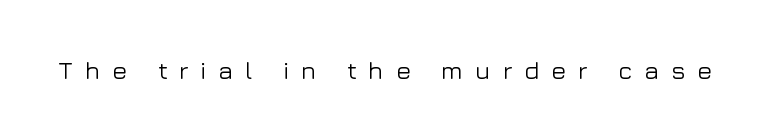
Check the space under the baseline: it is left empty. When letters stand straight like this, we call the style roman or upright. The rendering inserts visible extra space after every character.
